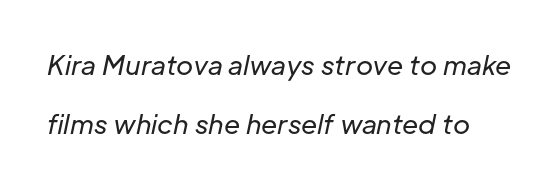
How would I describe the line gaps? Wide and relaxed. Type without underlining. Is this a heavy cut? Hardly; it is regular or lighter. No extra tracking has been applied to these lines. The specimen reads as italic at a glance.
